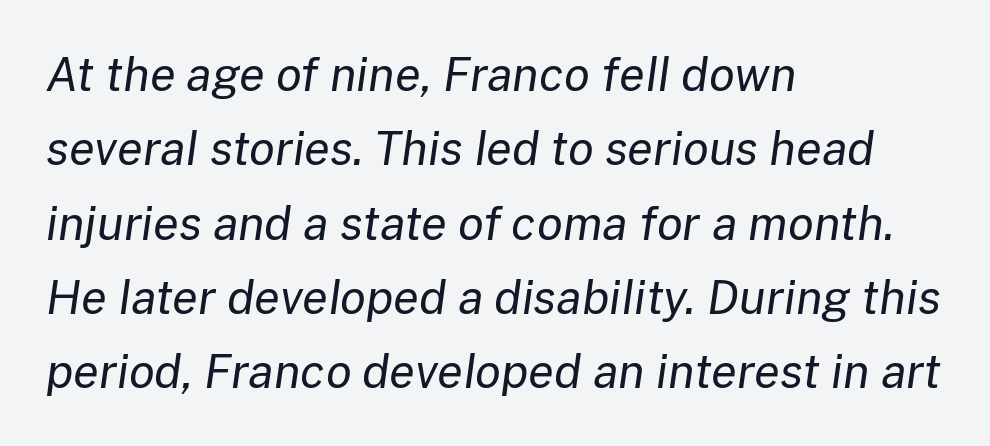
In terms of leading, this rendering sits right in the middle. The cut favours lightness, reaching ordinary text weight at its darkest. Every character sits at an angle, as italics do. A typesetter would call this zero additional tracking. Proportional: the letters do not fall into vertical columns. Beneath every word, the page is bare.
